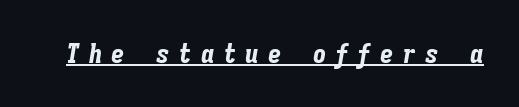
The image shows 27 px bold type, italic (leaning right); set unusually wide letter spacing (+0.33 em), underlined.
